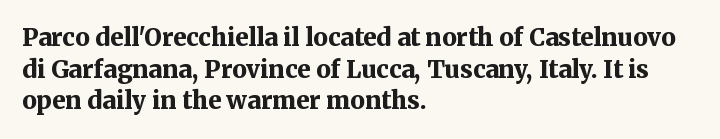
{"italic": "no", "bold": "yes", "underline": "no", "align": "left", "line_spacing": "normal", "line_spacing_ratio": 1.32, "letter_spacing": "normal", "letter_spacing_em": 0.0, "glyph_px": 24}
